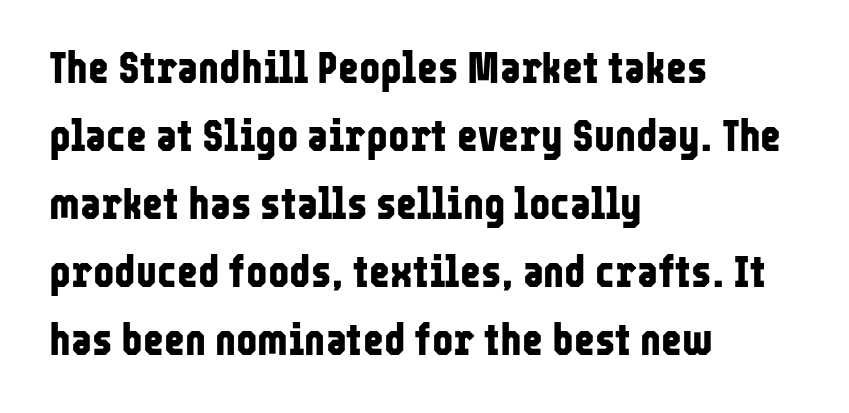
The image shows 45 px bold, condensed sans-serif type, upright; set left-aligned, normal line spacing (1.51x), normal letter spacing, not underlined; low stroke contrast and a medium x-height.
